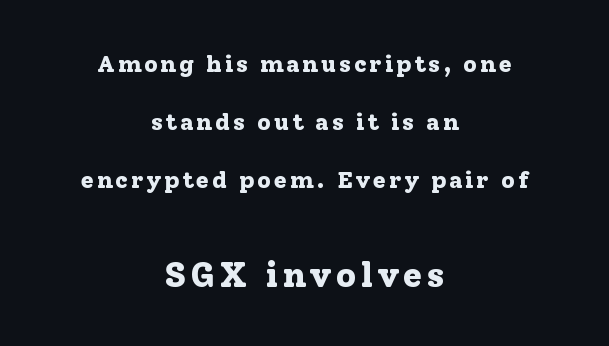
The image shows 36 px bold serif type, upright; set centered, loose line spacing (2.42x), not underlined; the second (bottom) block is 1.5x larger; low stroke contrast and a medium x-height.
